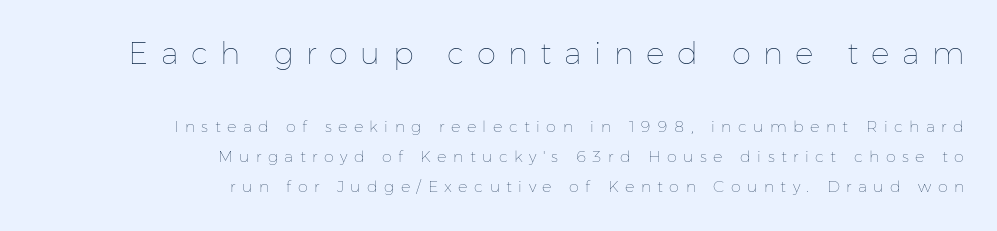
{"italic": "no", "bold": "no", "weight": "thin", "width": "normal", "stroke_contrast": "low", "x_height": "medium", "monospaced": "no", "underline": "no", "align": "right", "line_spacing_ratio": 1.88, "letter_spacing": "wide", "letter_spacing_em": 0.4, "larger_block": "first", "size_ratio": 1.94, "glyph_px": 31}
